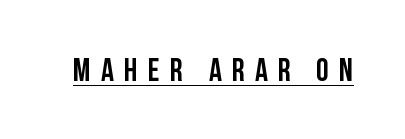
{"serif": "no", "italic": "no", "width": "condensed", "stroke_contrast": "low", "x_height": "large", "monospaced": "no", "underline": "yes", "letter_spacing": "wide", "letter_spacing_em": 0.32, "glyph_px": 32}
